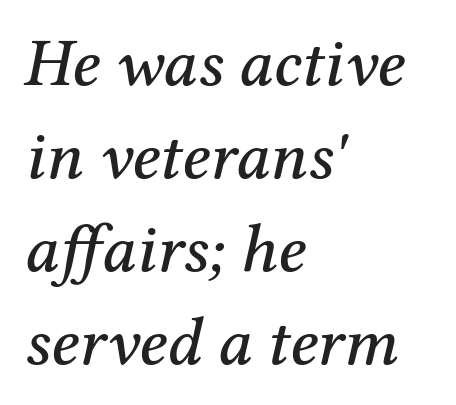
The image shows 69 px serif type, italic (leaning right); set left-aligned, normal line spacing (1.35x), normal letter spacing, not underlined; medium stroke contrast and a medium x-height.
